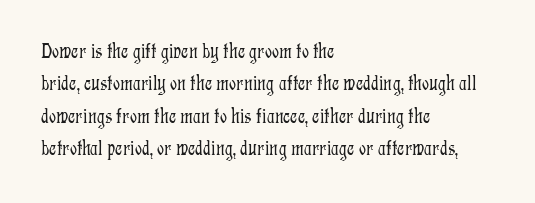
The image shows 22 px text type, upright; set left-aligned, normal line spacing (1.47x), normal letter spacing, not underlined.
